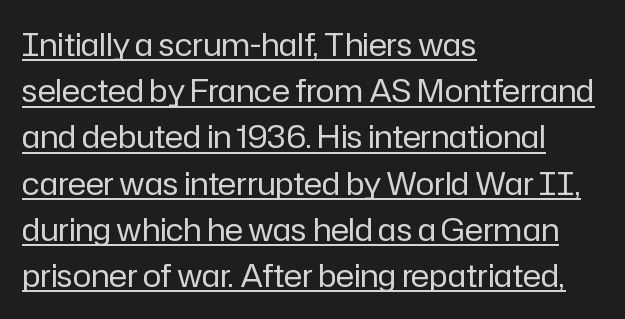
{"serif": "no", "italic": "no", "bold": "no", "weight": "regular", "width": "normal", "stroke_contrast": "low", "x_height": "medium", "monospaced": "no", "underline": "yes", "align": "left", "line_spacing": "normal", "line_spacing_ratio": 1.49, "letter_spacing": "normal", "letter_spacing_em": 0.0, "glyph_px": 31}
